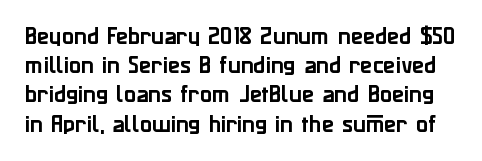
Q: Is the text italic (slanted)? A: No, it is upright.
Q: Is the text underlined? A: No.
Q: Is the spacing between letters normal or unusually wide? A: Normal.
Q: Is the spacing between lines tight, normal or loose? A: Normal.
